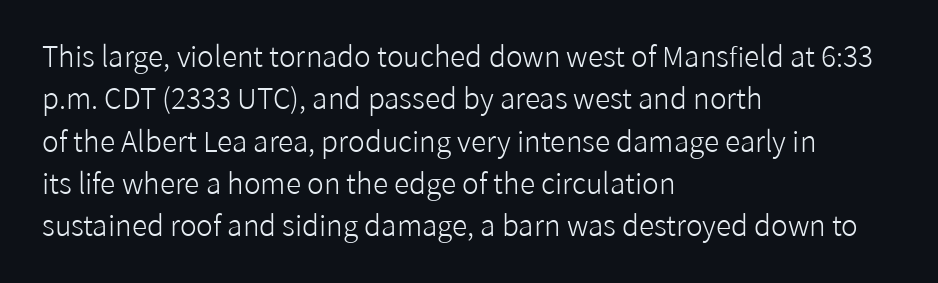
Q: Is the text bold? A: No.
Q: Is the text italic (slanted)? A: No, it is upright.
Q: Is the typeface a serif or a sans-serif typeface? A: Sans-serif.
Q: Is the text underlined? A: No.
Q: How is the paragraph aligned? A: Left-aligned.
Q: Is the spacing between letters normal or unusually wide? A: Normal.
Q: Is the spacing between lines tight, normal or loose? A: Normal.
Q: Width (condensed, normal, or wide)? A: Normal.
Q: Stroke contrast? A: Low.
Q: x-height? A: Medium.
Q: Monospaced? A: No.
